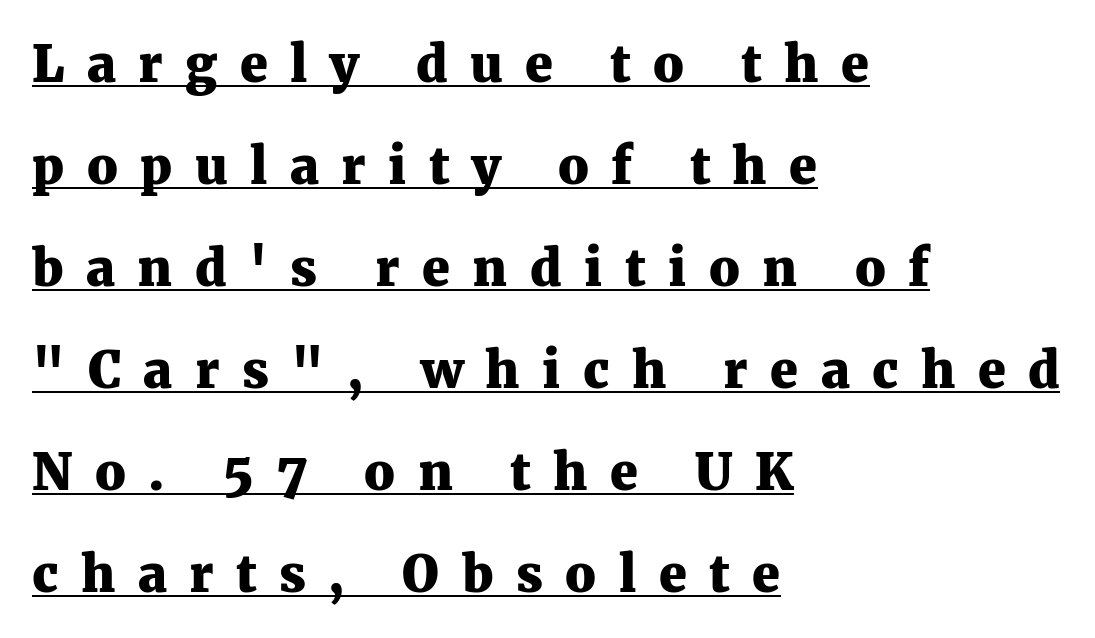
{"serif": "yes", "italic": "no", "bold": "yes", "weight": "heavy", "width": "normal", "stroke_contrast": "medium", "x_height": "medium", "monospaced": "no", "underline": "yes", "align": "left", "line_spacing": "loose", "line_spacing_ratio": 2.04, "letter_spacing": "wide", "letter_spacing_em": 0.45, "glyph_px": 50}
